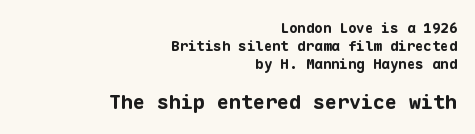
Descender tails drop into unmarked territory. Heft: maximum for text — a bold. Baseline-to-baseline distance is the conventional proportion of letter height. Words appear dense and cohesive because spacing is normal. Tall strokes in this sample are plumb rather than angled.
